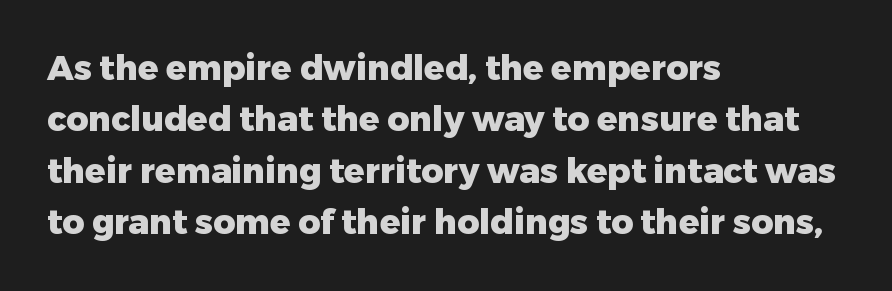
Q: Is the text bold? A: Yes.
Q: Is the text italic (slanted)? A: No, it is upright.
Q: Is the typeface a serif or a sans-serif typeface? A: Sans-serif.
Q: Is the text underlined? A: No.
Q: How is the paragraph aligned? A: Left-aligned.
Q: Is the spacing between letters normal or unusually wide? A: Normal.
Q: Is the spacing between lines tight, normal or loose? A: Normal.
Q: Width (condensed, normal, or wide)? A: Normal.
Q: Stroke contrast? A: Low.
Q: x-height? A: Medium.
Q: Monospaced? A: No.
